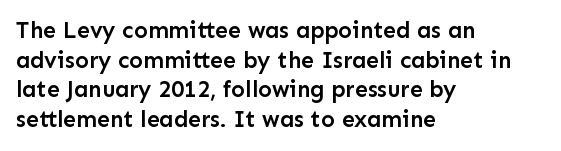
{"italic": "no", "bold": "semi", "underline": "no", "align": "left", "line_spacing": "normal", "line_spacing_ratio": 1.29, "letter_spacing": "normal", "letter_spacing_em": 0.0, "glyph_px": 23}
